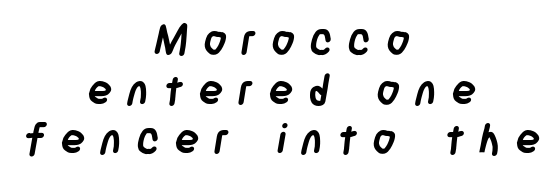
{"serif": "no", "bold": "yes", "weight": "semibold", "width": "condensed", "stroke_contrast": "low", "x_height": "large", "monospaced": "no", "underline": "no", "align": "center", "line_spacing_ratio": 1.18, "letter_spacing": "wide", "letter_spacing_em": 0.34, "glyph_px": 42}
